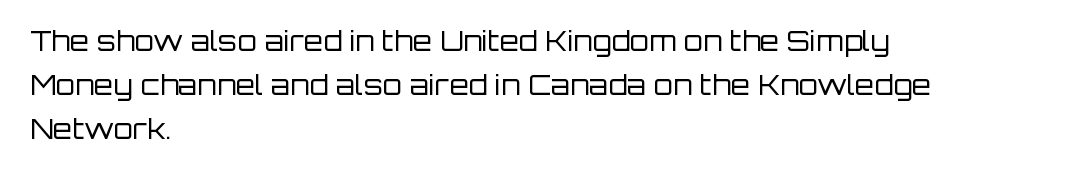
The designer went with a sans here, leaving each stem footless. The type is set solid horizontally, with unmodified tracking. Varying glyph widths throughout — classic text-font behaviour. Upright lettering throughout. Quick note: underline off.
